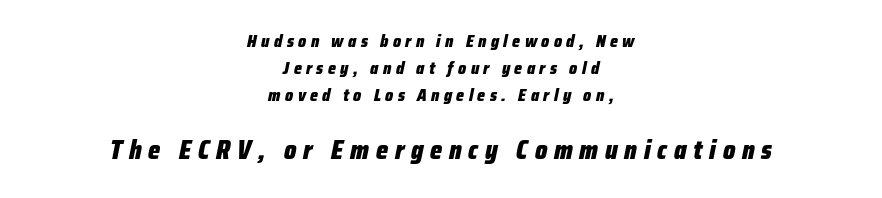
The image shows 26 px bold type, italic (leaning right); set centered, normal line spacing (1.59x), unusually wide letter spacing (+0.26 em), not underlined; the second (bottom) block is 1.53x larger.
